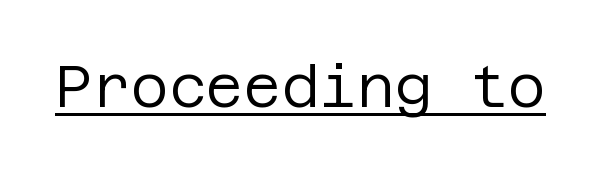
Q: Is the text bold? A: No.
Q: Is the text italic (slanted)? A: No, it is upright.
Q: Is the typeface a serif or a sans-serif typeface? A: Sans-serif.
Q: Is the text underlined? A: Yes.
Q: Is the spacing between letters normal or unusually wide? A: Normal.
Q: Width (condensed, normal, or wide)? A: Normal.
Q: Stroke contrast? A: Low.
Q: x-height? A: Large.
